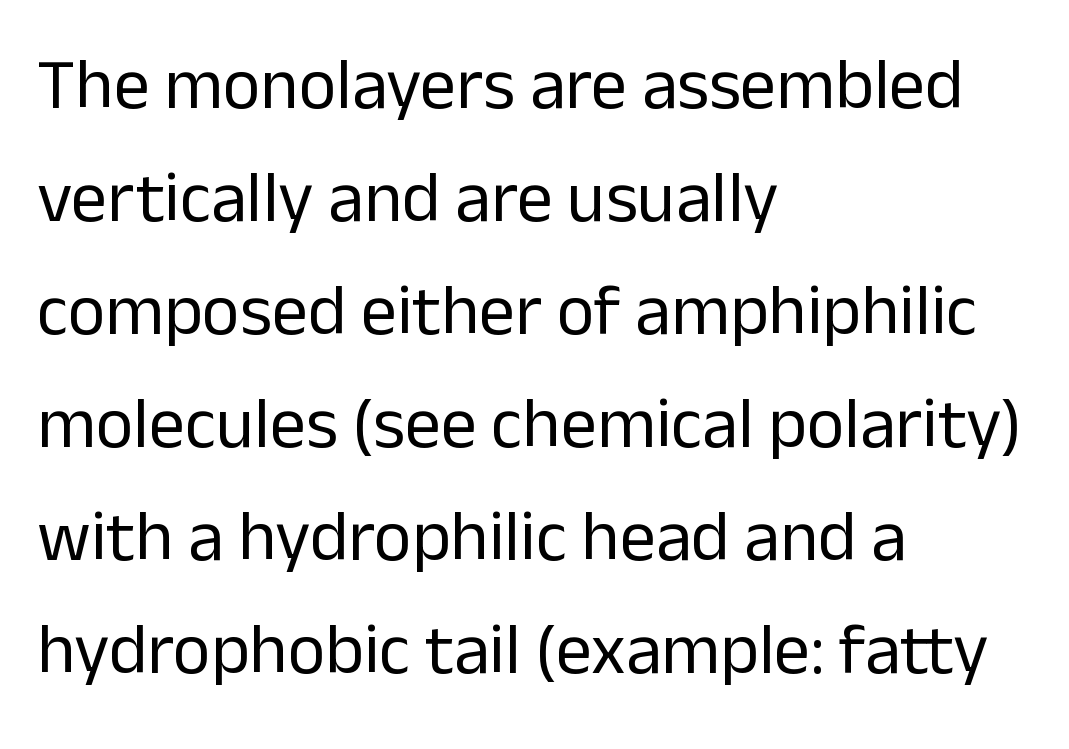
Q: Is the text bold? A: No.
Q: Is the text italic (slanted)? A: No, it is upright.
Q: Is the typeface a serif or a sans-serif typeface? A: Sans-serif.
Q: Is the text underlined? A: No.
Q: How is the paragraph aligned? A: Left-aligned.
Q: Is the spacing between letters normal or unusually wide? A: Normal.
Q: Is the spacing between lines tight, normal or loose? A: Normal.
Q: Width (condensed, normal, or wide)? A: Normal.
Q: Stroke contrast? A: Low.
Q: x-height? A: Medium.
Q: Monospaced? A: No.
